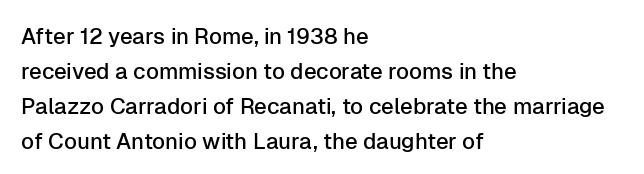
The image shows 22 px text type, upright; set left-aligned, normal line spacing (1.59x), normal letter spacing, not underlined.
